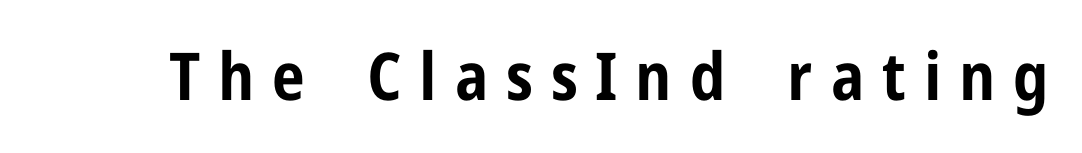
Spacing between characters has been opened up far beyond the box default. Has an underline been added? It has not. The text was rendered using a sans face with plain stroke endings. The letters stand straight up with perfectly vertical stems.
